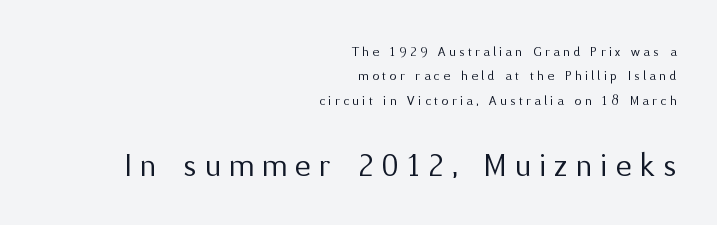
The image shows 34 px regular-weight sans-serif type, upright; set right-aligned, line spacing 1.74x, unusually wide letter spacing (+0.25 em), not underlined; the second (bottom) block is 2.43x larger; medium stroke contrast and a medium x-height.
